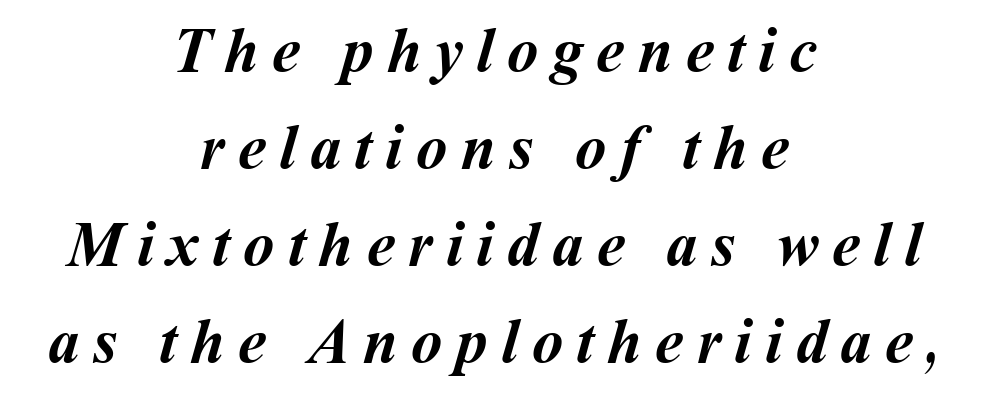
Q: Is the text bold? A: Yes.
Q: Is the text underlined? A: No.
Q: How is the paragraph aligned? A: Centered.
Q: Is the spacing between letters normal or unusually wide? A: Unusually wide.
Q: Is the spacing between lines tight, normal or loose? A: Normal.
Q: Width (condensed, normal, or wide)? A: Normal.
Q: Stroke contrast? A: Medium.
Q: x-height? A: Medium.
Q: Monospaced? A: No.
